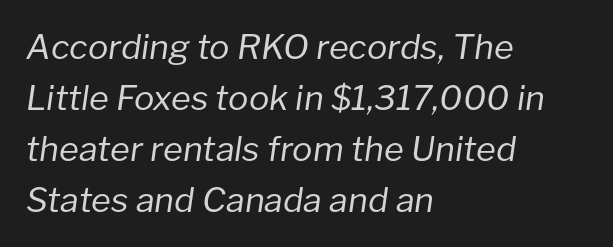
Q: Is the text bold? A: No.
Q: Is the text italic (slanted)? A: Yes, it leans right by about 8 degrees.
Q: Is the text underlined? A: No.
Q: How is the paragraph aligned? A: Left-aligned.
Q: Is the spacing between letters normal or unusually wide? A: Normal.
Q: Is the spacing between lines tight, normal or loose? A: Normal.
Q: Width (condensed, normal, or wide)? A: Normal.
Q: Stroke contrast? A: Low.
Q: x-height? A: Medium.
Q: Monospaced? A: No.
